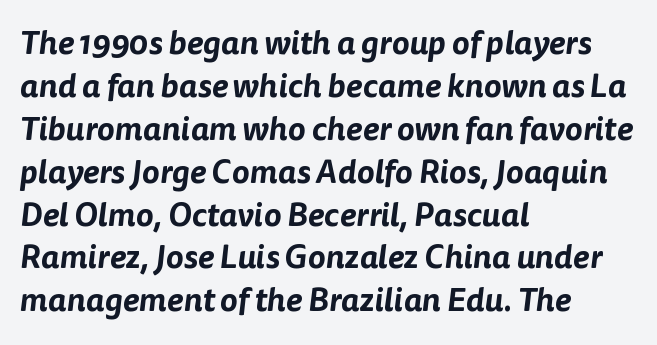
{"serif": "no", "width": "normal", "stroke_contrast": "low", "x_height": "medium", "monospaced": "no", "underline": "no", "align": "left", "line_spacing": "normal", "line_spacing_ratio": 1.3, "letter_spacing": "normal", "letter_spacing_em": 0.0, "glyph_px": 33}
